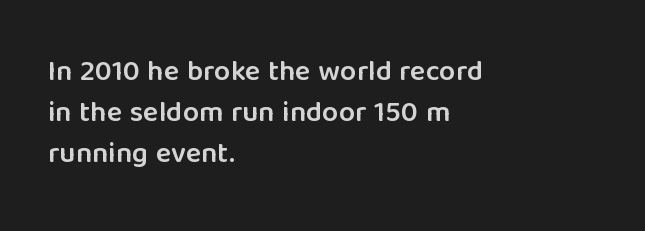
Weight: semibold (demi). The paragraph shown leans on its left margin. Is there much room between lines? A standard amount, neither cramped nor airy. The tracking reads as untouched default to a designer's eye. This sample has the flowing, uneven cadence of proportional lettering. This is roman type, the default non-slanted kind.
